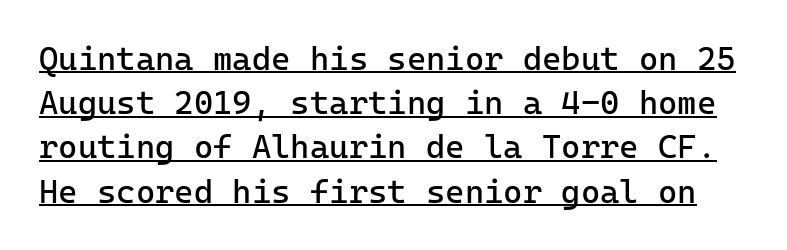
The face used here is monospaced, like something from a code editor. Quick note: underline on. Stroke terminals: plain, sans-serif. Weight: in the light-to-regular range.
